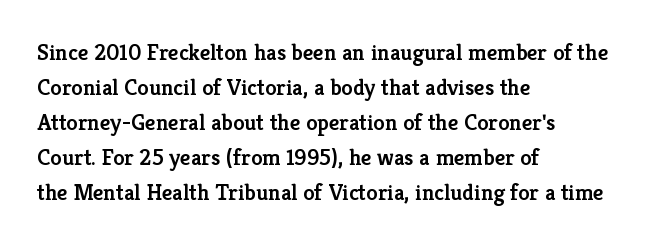
The image shows 23 px text type, upright; set left-aligned, normal line spacing (1.52x), normal letter spacing, not underlined.
